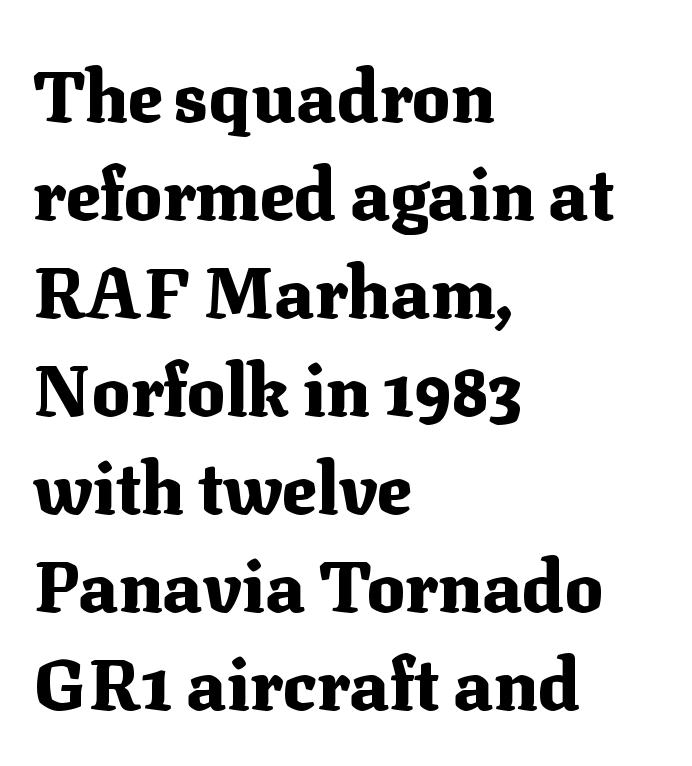
Anything drawn beneath the words? Only blank space. One-word summary of the alignment: left. Think of a printed novel: that variable character pitch is what you see here. Ordinary non-slanted type is in use.
